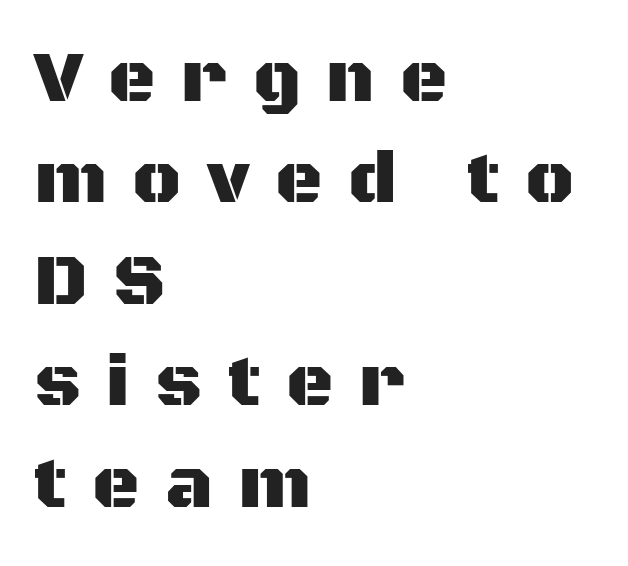
{"serif": "no", "italic": "no", "width": "normal", "stroke_contrast": "medium", "x_height": "large", "monospaced": "no", "underline": "no", "align": "left", "line_spacing": "normal", "line_spacing_ratio": 1.39, "letter_spacing": "wide", "letter_spacing_em": 0.35, "glyph_px": 73}
